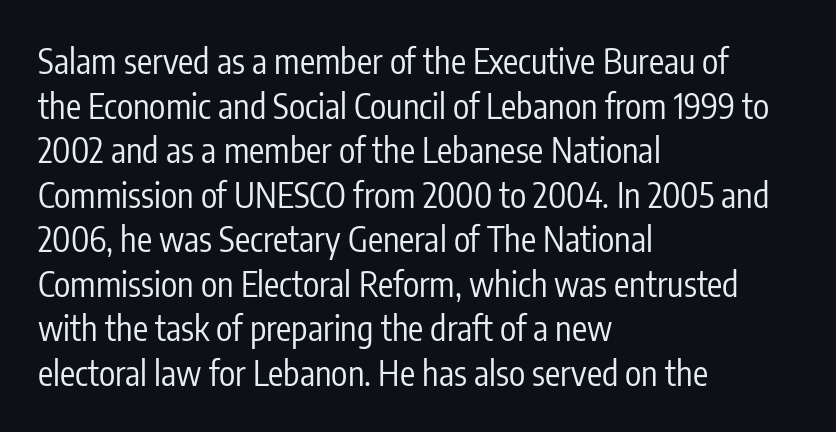
{"serif": "no", "italic": "no", "bold": "no", "weight": "regular", "width": "condensed", "stroke_contrast": "low", "x_height": "medium", "monospaced": "no", "underline": "no", "align": "left", "line_spacing": "normal", "line_spacing_ratio": 1.31, "letter_spacing": "normal", "letter_spacing_em": 0.0, "glyph_px": 34}
